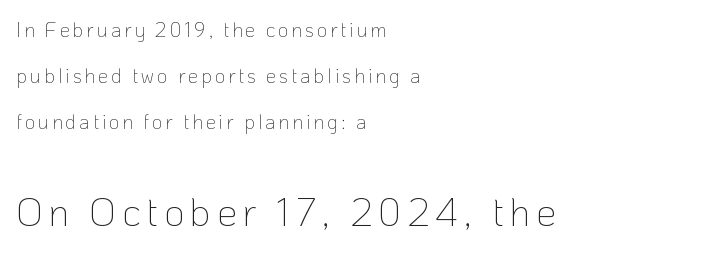
Horizontal bands of white between lines are thick stripes. Caption: upper text group reduced, lower text group enlarged. The strokes carry an ordinary text weight at most. Unlike a traditional serif, this face leaves its strokes unadorned. The paragraph has a hard left edge and a soft right edge. Just letters on the line, the space beneath them empty.
